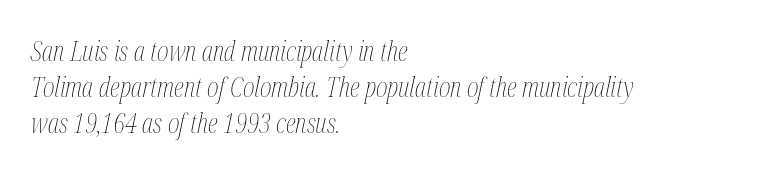
Q: Is the text bold? A: No.
Q: Is the text italic (slanted)? A: Yes, it leans right by about 12 degrees.
Q: Is the text underlined? A: No.
Q: How is the paragraph aligned? A: Left-aligned.
Q: Is the spacing between letters normal or unusually wide? A: Normal.
Q: Is the spacing between lines tight, normal or loose? A: Normal.
Q: Width (condensed, normal, or wide)? A: Condensed.
Q: Stroke contrast? A: Medium.
Q: x-height? A: Medium.
Q: Monospaced? A: No.
